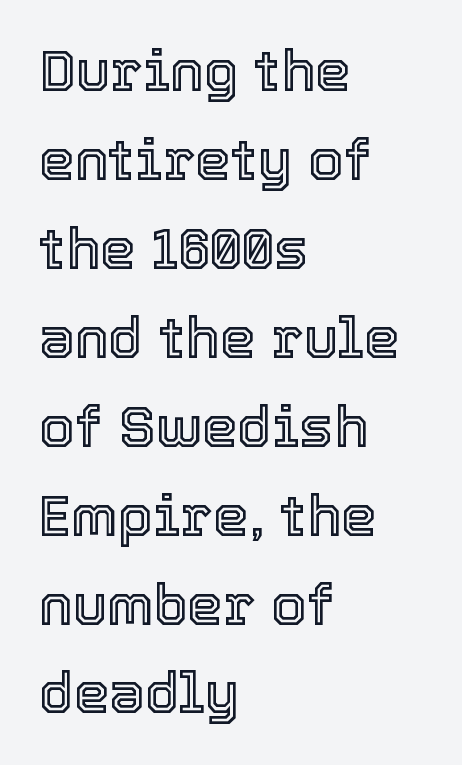
The image shows 57 px text type, upright; set left-aligned, normal line spacing (1.56x), normal letter spacing, not underlined; a medium x-height.
